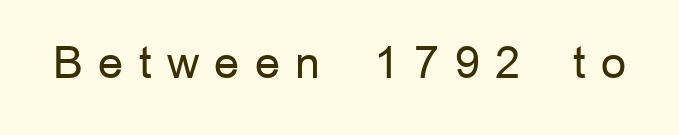
The image shows 44 px regular-weight sans-serif type, upright; set unusually wide letter spacing (+0.35 em), not underlined; low stroke contrast and a medium x-height.
